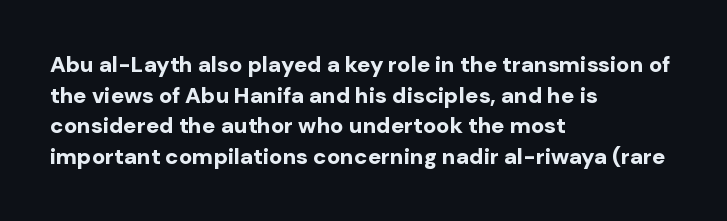
{"italic": "no", "bold": "yes", "underline": "no", "align": "left", "line_spacing": "normal", "line_spacing_ratio": 1.39, "letter_spacing": "normal", "letter_spacing_em": 0.0, "glyph_px": 22}
